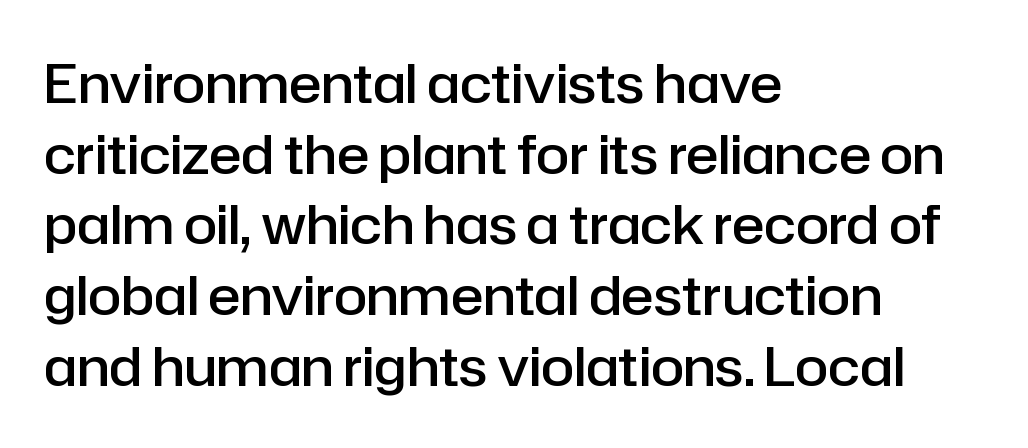
The image shows 54 px semibold sans-serif type, upright; set left-aligned, normal line spacing (1.31x), normal letter spacing, not underlined; low stroke contrast and a medium x-height.
